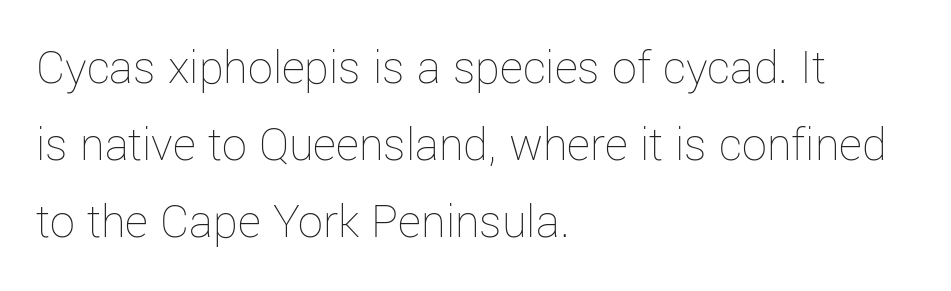
The image shows 50 px thin type, upright; set left-aligned, normal line spacing (1.54x), normal letter spacing, not underlined; low stroke contrast and a medium x-height.
